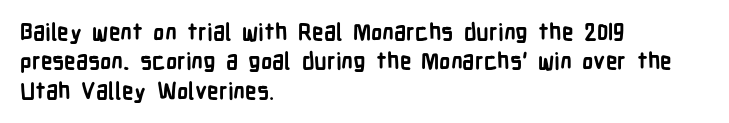
{"italic": "no", "bold": "yes", "underline": "no", "align": "left", "line_spacing": "normal", "line_spacing_ratio": 1.28, "letter_spacing": "normal", "letter_spacing_em": 0.0, "glyph_px": 23}
